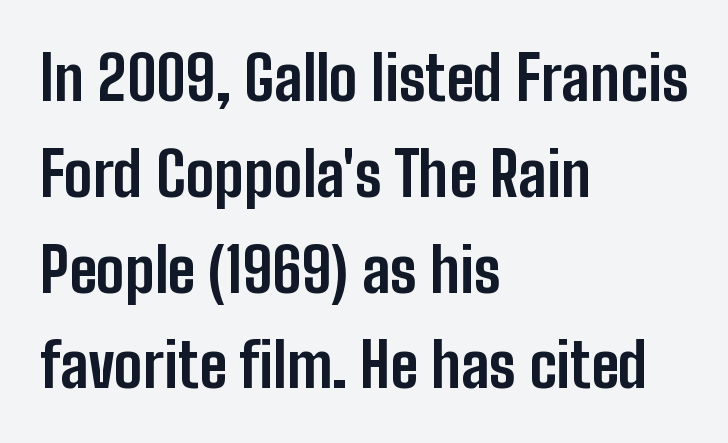
Q: Is the text bold? A: Yes.
Q: Is the text italic (slanted)? A: No, it is upright.
Q: Is the typeface a serif or a sans-serif typeface? A: Sans-serif.
Q: Is the text underlined? A: No.
Q: How is the paragraph aligned? A: Left-aligned.
Q: Is the spacing between letters normal or unusually wide? A: Normal.
Q: Is the spacing between lines tight, normal or loose? A: Normal.
Q: Width (condensed, normal, or wide)? A: Condensed.
Q: Stroke contrast? A: Low.
Q: x-height? A: Medium.
Q: Monospaced? A: No.
